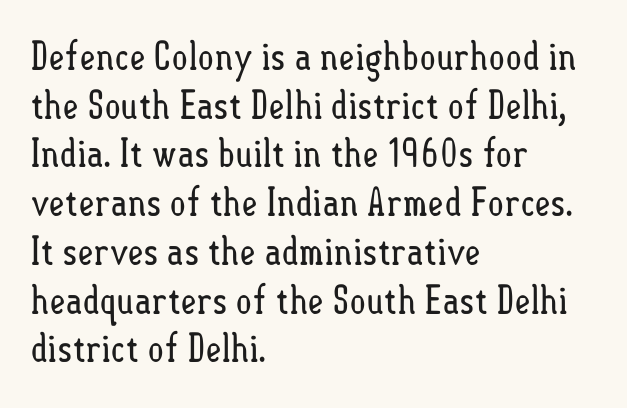
The passage shown is typed in a proportional face where columns would drift. This is the regular roman posture of the typeface. If you measured baseline to baseline, you'd find a middling distance. This sample is left-justified, so line endings fall wherever the words run out. Letters have the restrained weight of plain body copy at most. Type without underlining.
